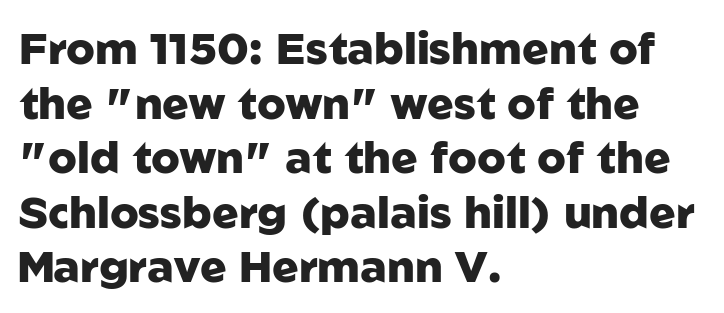
The space beneath each line is pristine and unruled. Compared with an ordinary text face, these strokes are far heavier — a full bold. Glyph-to-glyph distance matches everyday printed text. The paragraph has a hard left edge and a soft right edge.
